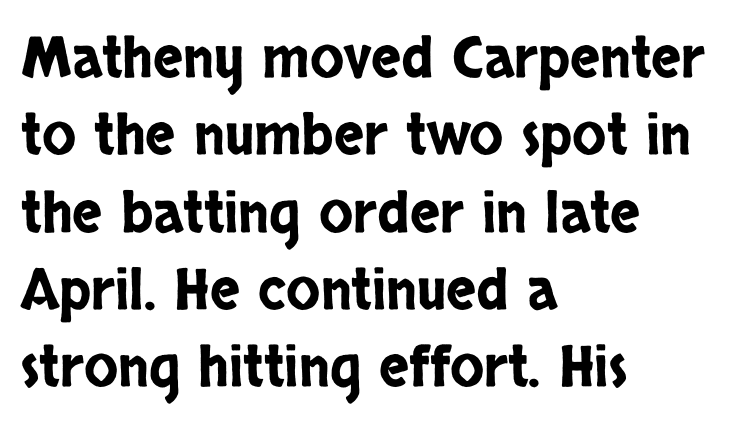
Q: Is the text italic (slanted)? A: No, it is upright.
Q: Is the typeface a serif or a sans-serif typeface? A: Sans-serif.
Q: Is the text underlined? A: No.
Q: How is the paragraph aligned? A: Left-aligned.
Q: Is the spacing between letters normal or unusually wide? A: Normal.
Q: Is the spacing between lines tight, normal or loose? A: Normal.
Q: Width (condensed, normal, or wide)? A: Condensed.
Q: Stroke contrast? A: Low.
Q: x-height? A: Large.
Q: Monospaced? A: No.
